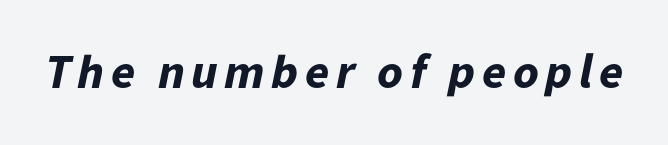
Proportional: the letters do not fall into vertical columns. The font is running at its bold setting. Slant detected: the letters are inclined. The strip under each line holds only bare page.
